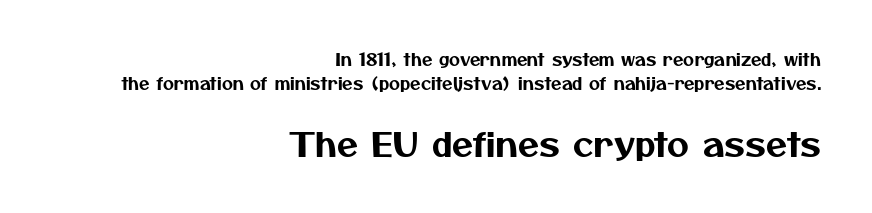
Type style note: lacks serifs. Check under the words: just untouched page. Caption: upper text group reduced, lower text group enlarged. Between one letter and the next there's only the usual sliver of space. What's the leading like? Ordinary, nothing unusual.
